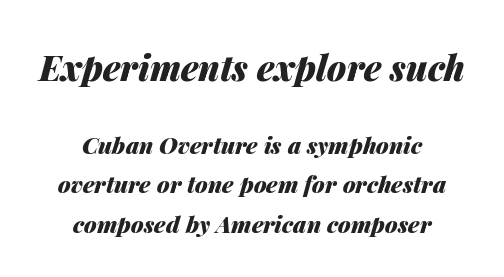
Q: Is the text bold? A: Yes.
Q: Is the text italic (slanted)? A: Yes, it leans right by about 14 degrees.
Q: Is the text underlined? A: No.
Q: How is the paragraph aligned? A: Centered.
Q: Is the spacing between letters normal or unusually wide? A: Normal.
Q: Which block of text is set in a larger size, the first (top) or the second (bottom)? A: The first (top) one.
Q: Width (condensed, normal, or wide)? A: Normal.
Q: Stroke contrast? A: Medium.
Q: x-height? A: Medium.
Q: Monospaced? A: No.
